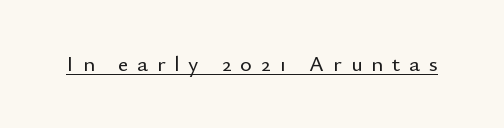
{"italic": "no", "underline": "yes", "letter_spacing": "wide", "letter_spacing_em": 0.41, "glyph_px": 22}
